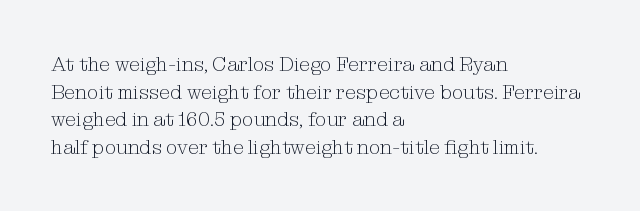
This rendering leaves character spacing at its baseline value. These lines stack with their left ends in a neat column. Reading down the column, the eye jumps a familiar distance to each next line. Stroke mass is kept to a normal reading level or below. Unlike italic type, these characters show no tilt at all. No word sits above an underline.
